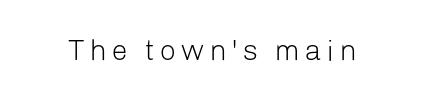
Q: Is the text bold? A: No.
Q: Is the text italic (slanted)? A: No, it is upright.
Q: Is the typeface a serif or a sans-serif typeface? A: Sans-serif.
Q: Is the text underlined? A: No.
Q: Width (condensed, normal, or wide)? A: Normal.
Q: Stroke contrast? A: Low.
Q: x-height? A: Medium.
Q: Monospaced? A: No.
